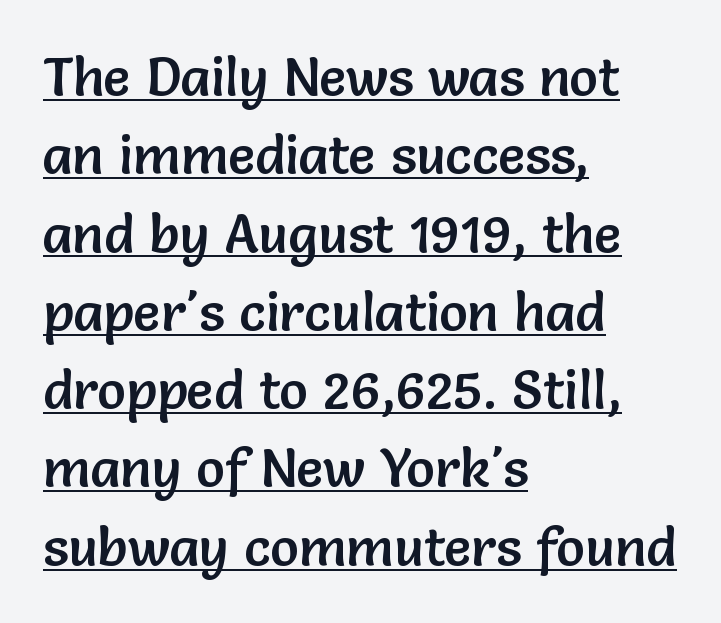
Think of a printed novel: that variable character pitch is what you see here. Regarding leading, the lines here are spaced in the standard way. The letterforms sit shoulder to shoulder at normal distance. Alignment: flush left.
